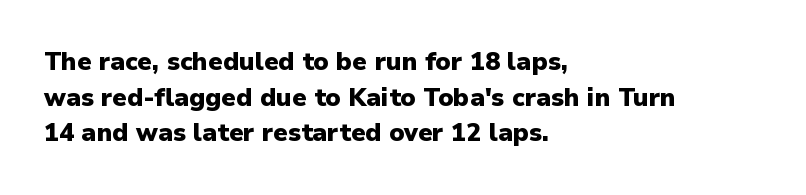
The image shows 25 px bold type, upright; set left-aligned, normal line spacing (1.43x), normal letter spacing, not underlined.
